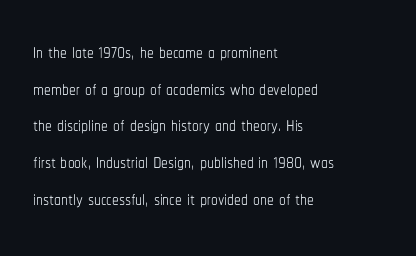
Q: Is the text bold? A: No.
Q: Is the text italic (slanted)? A: No, it is upright.
Q: Is the text underlined? A: No.
Q: How is the paragraph aligned? A: Left-aligned.
Q: Is the spacing between letters normal or unusually wide? A: Normal.
Q: Is the spacing between lines tight, normal or loose? A: Normal.
